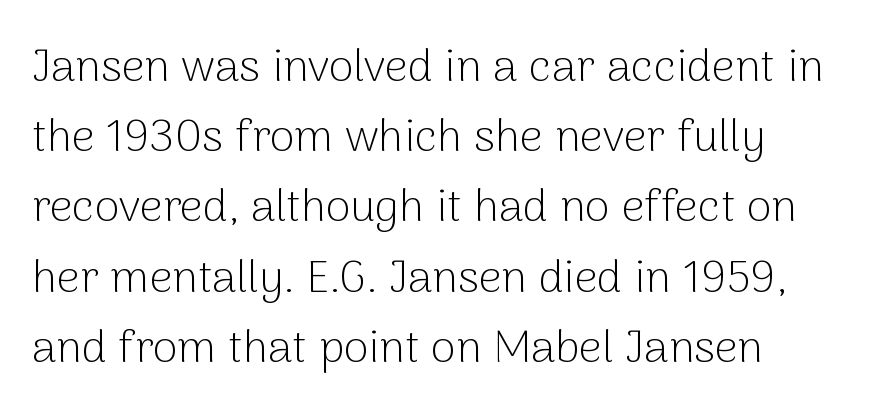
{"serif": "no", "italic": "no", "bold": "no", "weight": "light", "width": "normal", "stroke_contrast": "low", "x_height": "medium", "monospaced": "no", "underline": "no", "align": "left", "line_spacing": "normal", "line_spacing_ratio": 1.56, "letter_spacing": "normal", "letter_spacing_em": 0.0, "glyph_px": 45}
